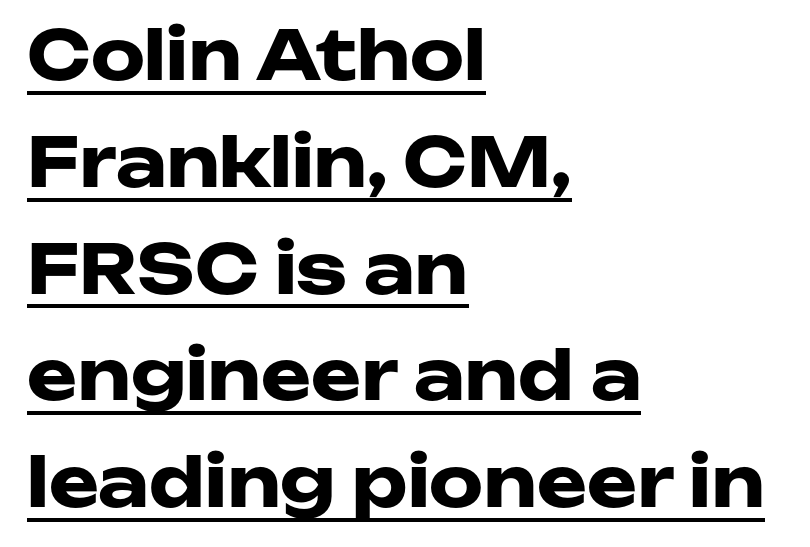
Q: Is the text bold? A: Yes.
Q: Is the text italic (slanted)? A: No, it is upright.
Q: Is the typeface a serif or a sans-serif typeface? A: Sans-serif.
Q: Is the text underlined? A: Yes.
Q: How is the paragraph aligned? A: Left-aligned.
Q: Is the spacing between letters normal or unusually wide? A: Normal.
Q: Is the spacing between lines tight, normal or loose? A: Normal.
Q: Width (condensed, normal, or wide)? A: Wide.
Q: Stroke contrast? A: Low.
Q: x-height? A: Medium.
Q: Monospaced? A: No.
